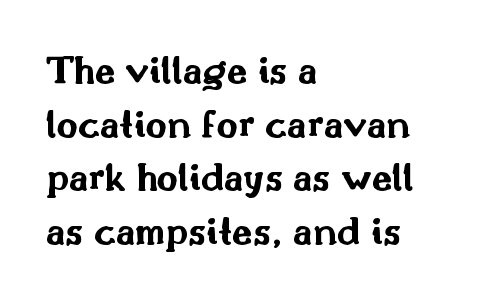
{"serif": "no", "italic": "no", "bold": "yes", "weight": "bold", "width": "wide", "stroke_contrast": "medium", "x_height": "small", "monospaced": "no", "underline": "no", "align": "left", "line_spacing": "normal", "line_spacing_ratio": 1.31, "letter_spacing": "normal", "letter_spacing_em": 0.0, "glyph_px": 41}
